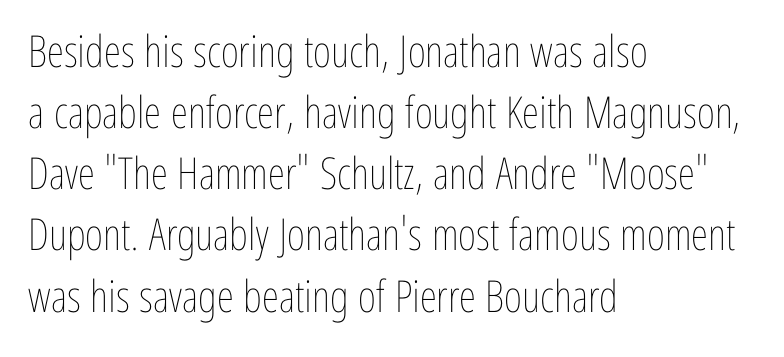
{"italic": "no", "bold": "no", "weight": "thin", "width": "condensed", "stroke_contrast": "low", "x_height": "medium", "monospaced": "no", "underline": "no", "align": "left", "line_spacing": "normal", "line_spacing_ratio": 1.39, "letter_spacing": "normal", "letter_spacing_em": 0.0, "glyph_px": 44}
